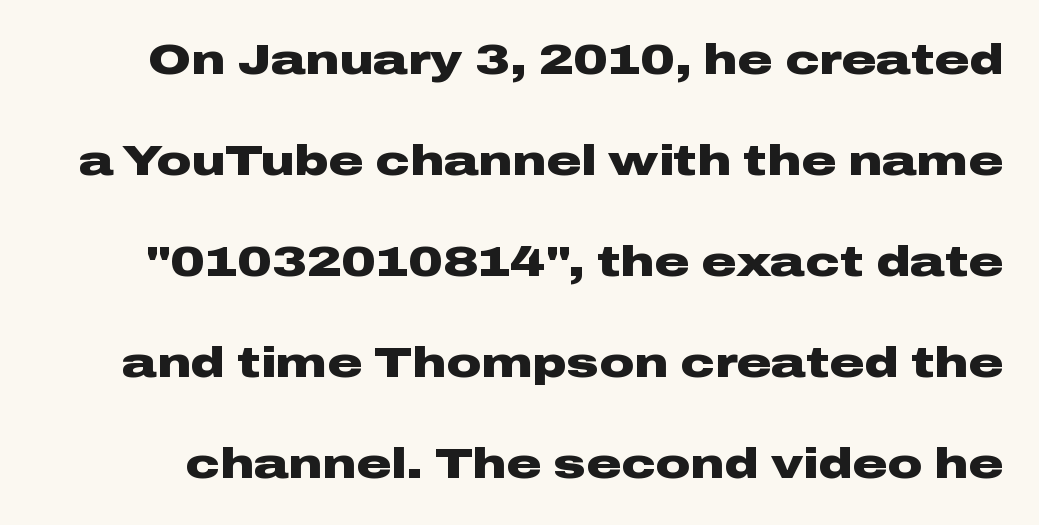
Q: Is the text bold? A: Yes.
Q: Is the text italic (slanted)? A: No, it is upright.
Q: Is the typeface a serif or a sans-serif typeface? A: Sans-serif.
Q: Is the text underlined? A: No.
Q: Is the spacing between letters normal or unusually wide? A: Normal.
Q: Is the spacing between lines tight, normal or loose? A: Loose.
Q: Width (condensed, normal, or wide)? A: Wide.
Q: Stroke contrast? A: Low.
Q: x-height? A: Medium.
Q: Monospaced? A: No.
